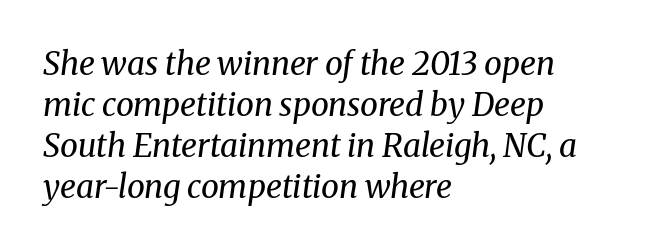
The letters advance in unequal steps, a hallmark of proportional type. The area under the type is left untouched. The typography opts for an oblique posture over an upright one. Inter-character spacing is left at the font's built-in metrics. Horizontal bands of white between lines are of average thickness. The text was rendered using a seriffed face with decorative stroke endings.
